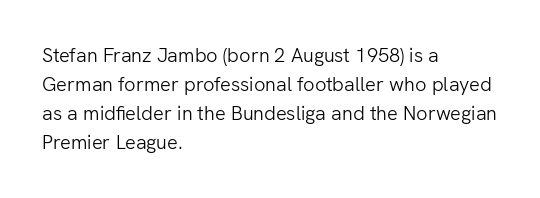
Beneath every word, the page is bare. Stems here are at most as thick as an everyday book face. When letters stand straight like this, we call the style roman or upright. This rendering leaves character spacing at its baseline value. The rendering uses a moderate line-height, typical for paragraphs.
